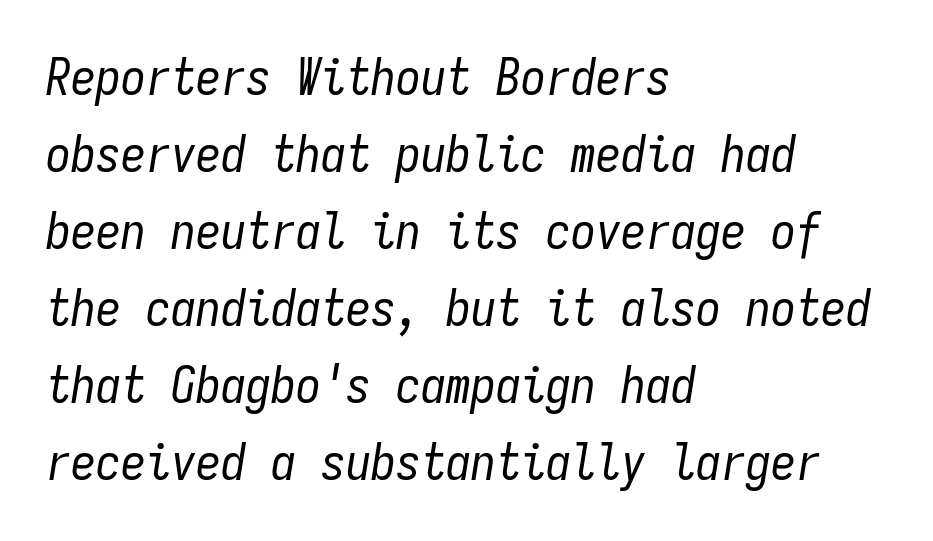
{"italic": "yes", "lean": "right", "slant_degrees": 9, "bold": "no", "weight": "regular", "width": "condensed", "stroke_contrast": "low", "x_height": "medium", "monospaced": "yes", "underline": "no", "align": "left", "line_spacing": "normal", "line_spacing_ratio": 1.54, "letter_spacing": "normal", "letter_spacing_em": 0.0, "glyph_px": 50}
